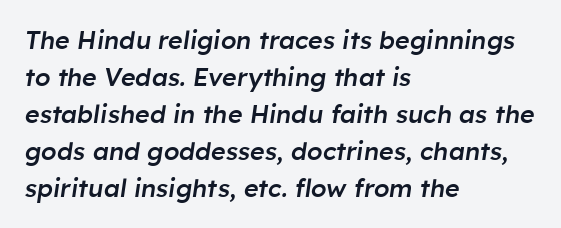
The image shows 25 px text type, italic (leaning right); set left-aligned, normal line spacing (1.48x), normal letter spacing, not underlined.
